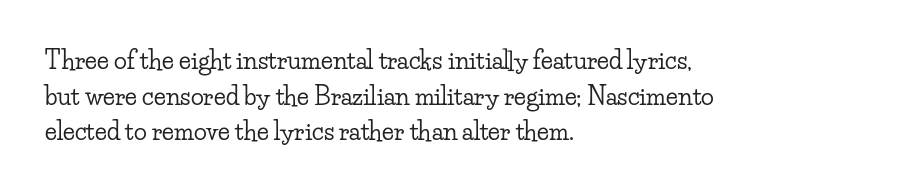
{"italic": "no", "underline": "no", "align": "left", "line_spacing": "normal", "line_spacing_ratio": 1.48, "letter_spacing": "normal", "letter_spacing_em": 0.0, "glyph_px": 24}
